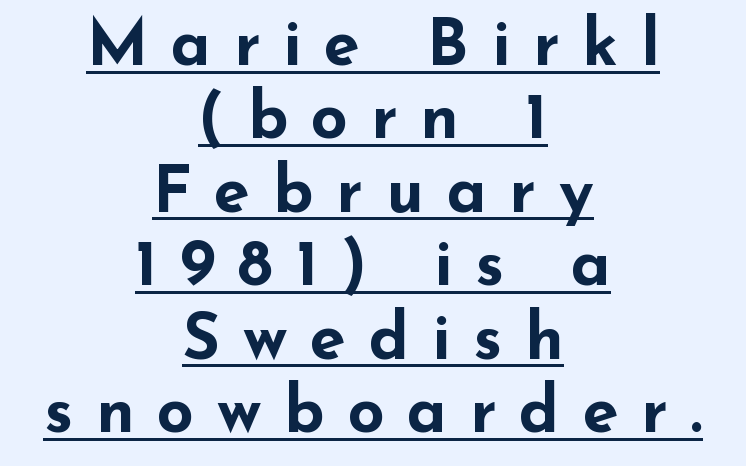
The image shows 65 px bold, wide sans-serif type, upright; set centered, tight line spacing (1.13x), unusually wide letter spacing (+0.35 em), underlined; low stroke contrast and a small x-height.
